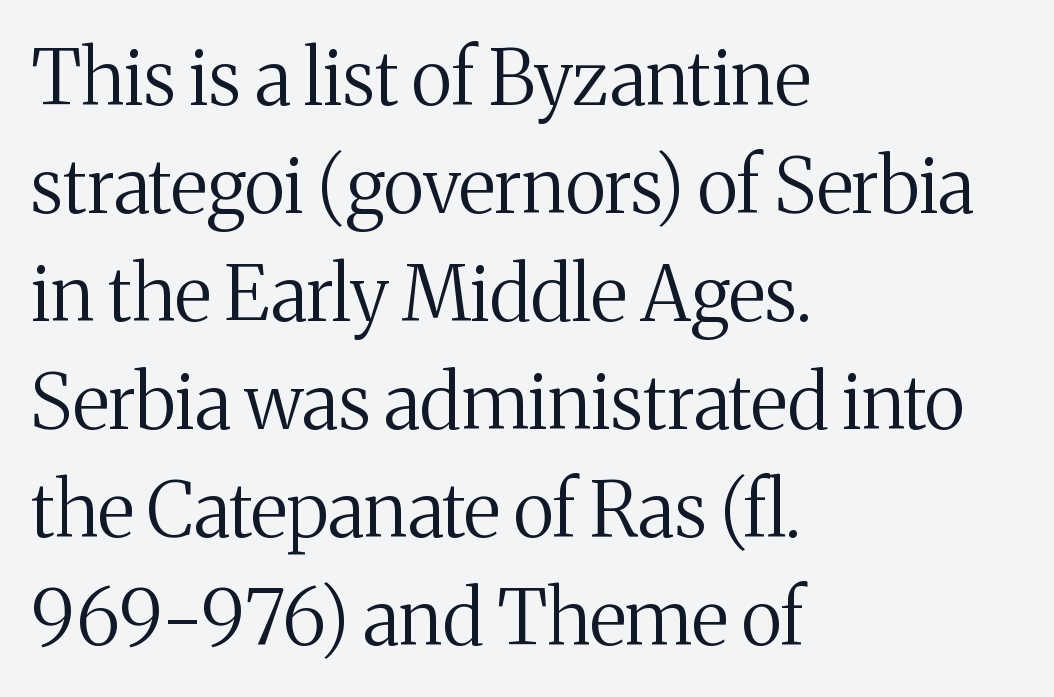
{"serif": "yes", "italic": "no", "bold": "no", "weight": "regular", "width": "normal", "stroke_contrast": "medium", "x_height": "medium", "monospaced": "no", "underline": "no", "align": "left", "line_spacing": "normal", "line_spacing_ratio": 1.44, "letter_spacing": "normal", "letter_spacing_em": 0.0, "glyph_px": 75}
